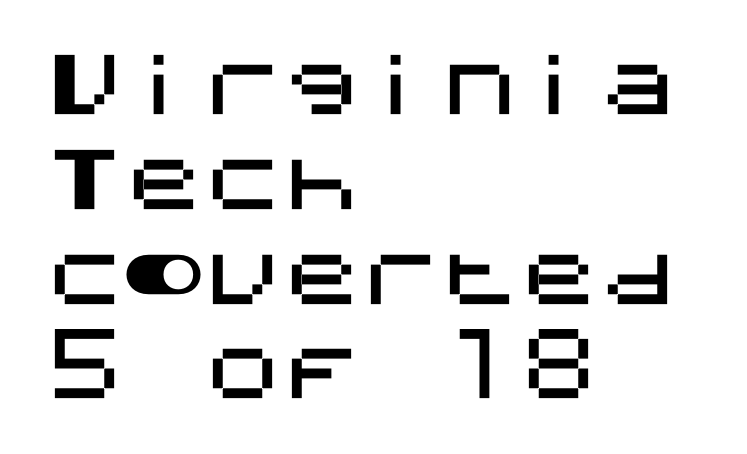
These lines are set flush left with a ragged right edge. What stands out about the letter spacing? Nothing — it is the standard amount. No word sits above an underline. No feet cap the strokes, marking this as sans-serif type. This sample uses an upright cut, with every glyph sitting square on the baseline.
